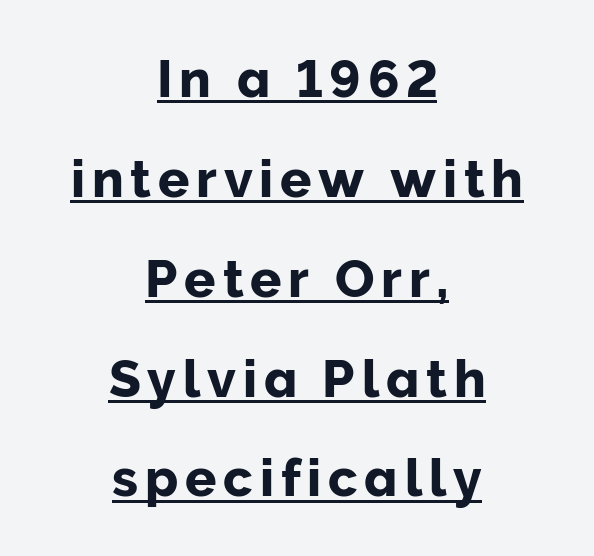
Spacing verdict: proportional, widths tailored to each character. Quick note: interline space is abundant. A rule runs beneath these lines of type. Tall strokes in this sample are plumb rather than angled. Both edges are ragged and mirror each other, which tells us the setting is centered. Classification — sans serif.
